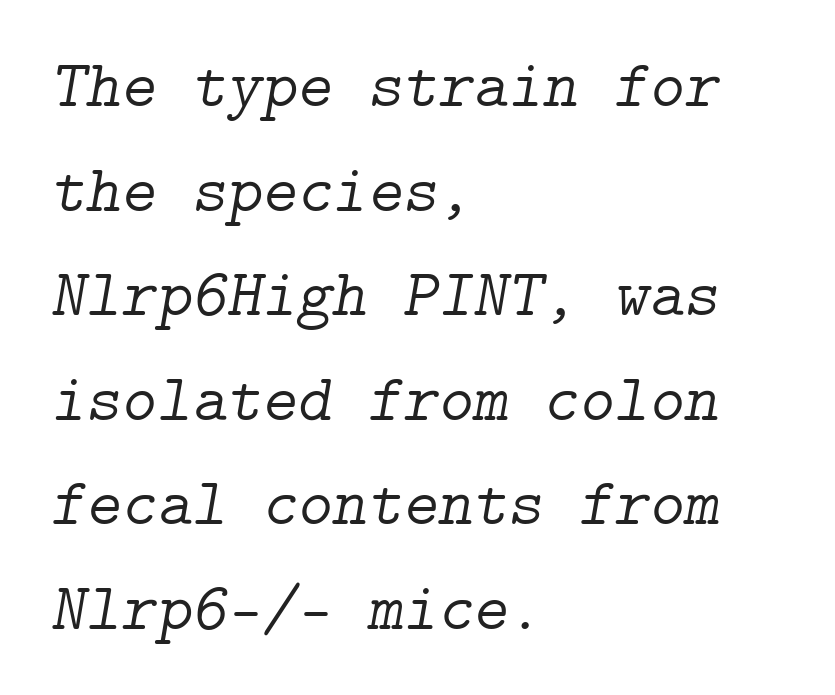
Anything drawn beneath the words? Only blank space. The cut favours lightness, reaching ordinary text weight at its darkest. The lettering tilts uniformly, giving the passage an italic look. Visually the block forms a straight wall on the left and a jagged coastline on the right. Notice how descenders clear the ascenders below comfortably — that's standard leading. Serif or sans? Serif — the stroke terminals have little feet.
